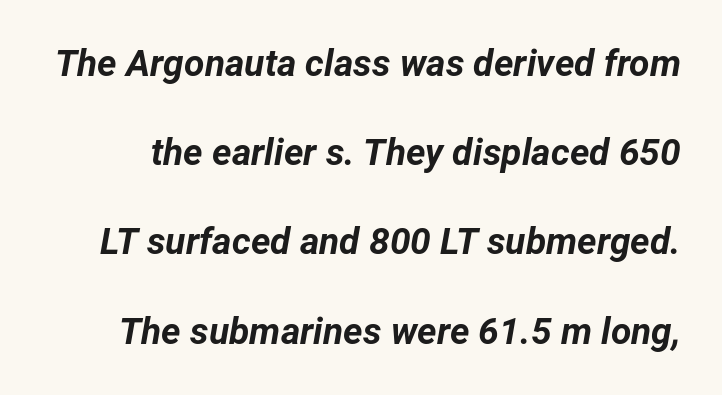
Spacing verdict: proportional, widths tailored to each character. The whole block is typeset with a tilt. The block of text is sparse from top to bottom, with ample space between rows. The letters sit at their default tracking, neither squeezed nor spread. Heavy, bold letterforms. Underline: absent.
